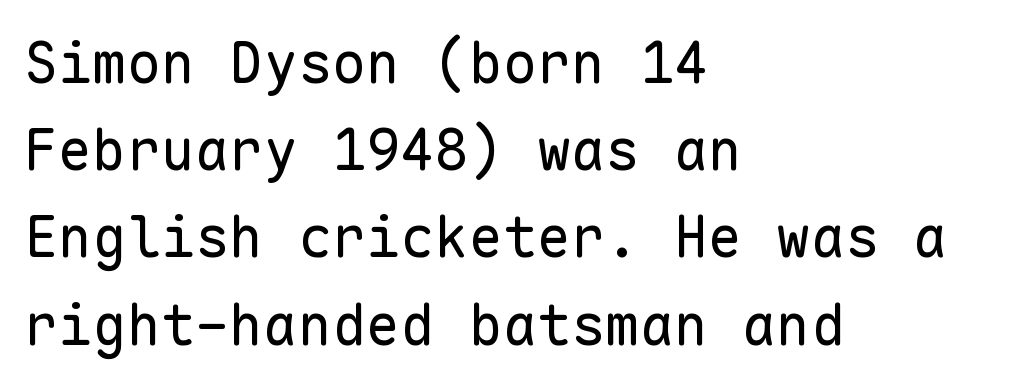
This is the regular roman posture of the typeface. Note the uniform advance width — an 'i' takes as much space as an 'm'. Does the leading feel generous? No, just average. Teacher's note: observe the even left margin — that is flush-left alignment. This rendering employs a face without finishing strokes, i.e., a sans-serif. Any mark beneath the type? The region is blank.
